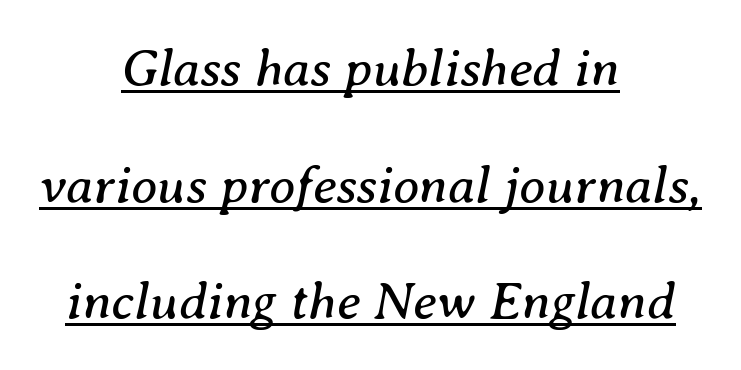
{"serif": "yes", "italic": "yes", "lean": "right", "slant_degrees": 8, "bold": "no", "weight": "regular", "width": "normal", "stroke_contrast": "medium", "x_height": "medium", "monospaced": "no", "underline": "yes", "align": "center", "line_spacing": "loose", "line_spacing_ratio": 2.2, "letter_spacing": "normal", "letter_spacing_em": 0.0, "glyph_px": 53}
